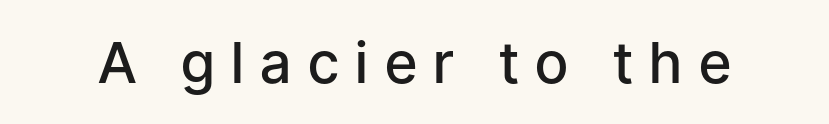
Q: Is the text bold? A: Semi-bold.
Q: Is the text italic (slanted)? A: No, it is upright.
Q: Is the typeface a serif or a sans-serif typeface? A: Sans-serif.
Q: Is the text underlined? A: No.
Q: Is the spacing between letters normal or unusually wide? A: Unusually wide.
Q: Width (condensed, normal, or wide)? A: Normal.
Q: Stroke contrast? A: Low.
Q: x-height? A: Medium.
Q: Monospaced? A: No.
